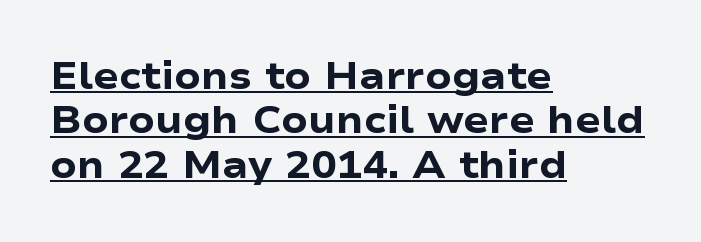
The image shows 38 px heavy, wide sans-serif type, upright; set left-aligned, line spacing 1.17x, normal letter spacing, underlined; low stroke contrast and a medium x-height.
